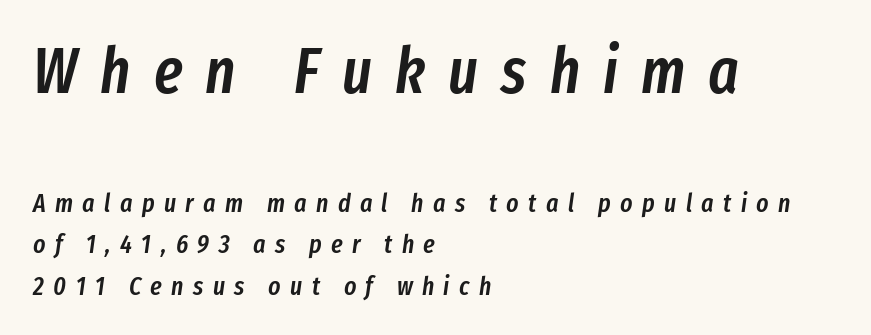
Q: Is the text bold? A: Semi-bold.
Q: Is the text italic (slanted)? A: Yes, it leans right by about 8 degrees.
Q: Is the text underlined? A: No.
Q: How is the paragraph aligned? A: Left-aligned.
Q: Is the spacing between letters normal or unusually wide? A: Unusually wide.
Q: Is the spacing between lines tight, normal or loose? A: Normal.
Q: Which block of text is set in a larger size, the first (top) or the second (bottom)? A: The first (top) one.
Q: Width (condensed, normal, or wide)? A: Condensed.
Q: Stroke contrast? A: Low.
Q: x-height? A: Medium.
Q: Monospaced? A: No.
